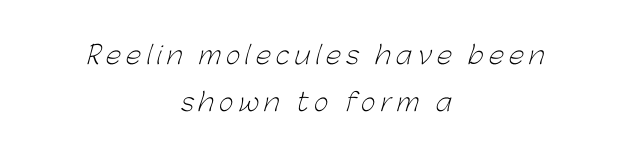
The image shows 25 px text type; set centered, loose line spacing (1.9x), unusually wide letter spacing (+0.21 em), not underlined.
